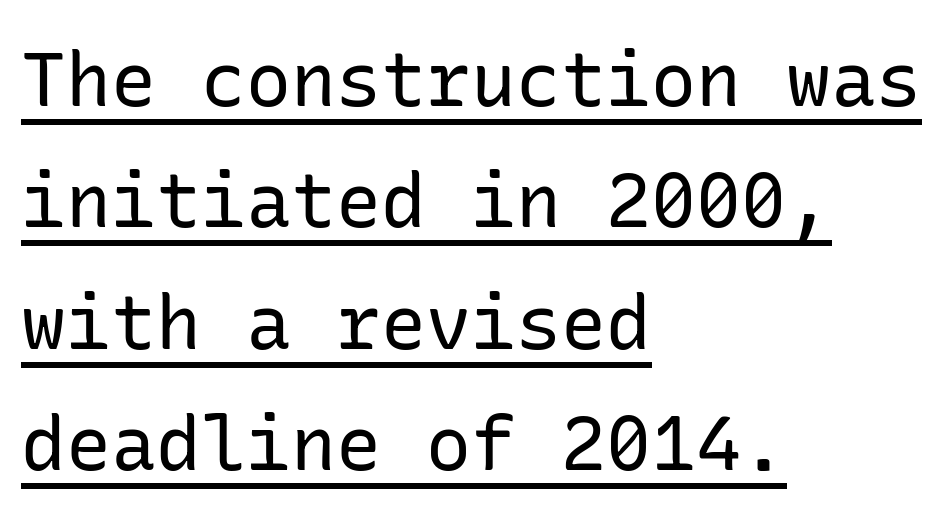
The image shows 75 px regular-weight sans-serif type, upright; set left-aligned, normal line spacing (1.62x), normal letter spacing, underlined; low stroke contrast and a medium x-height.
